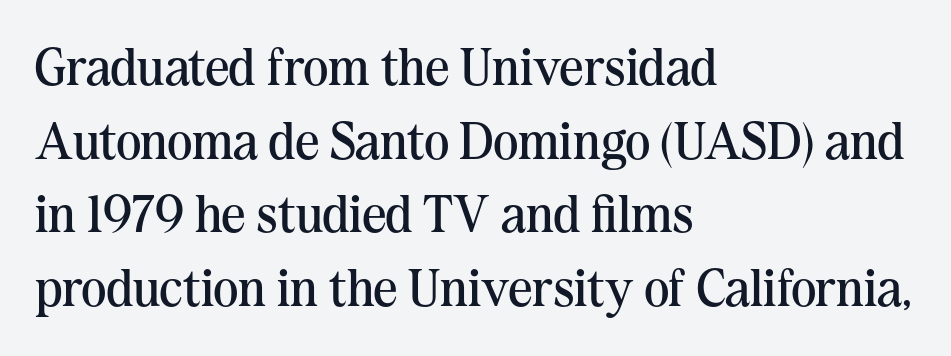
The image shows 53 px regular-weight serif type, upright; set left-aligned, normal line spacing (1.39x), normal letter spacing, not underlined; medium stroke contrast and a medium x-height.
